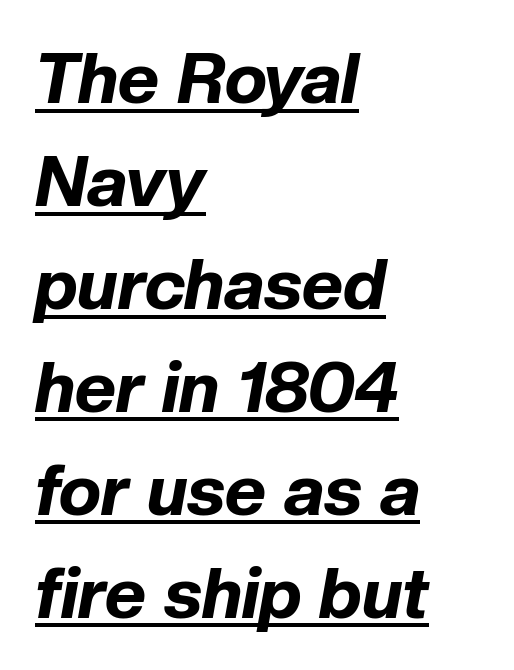
Q: Is the text bold? A: Yes.
Q: Is the text italic (slanted)? A: Yes, it leans right by about 10 degrees.
Q: Is the text underlined? A: Yes.
Q: How is the paragraph aligned? A: Left-aligned.
Q: Is the spacing between letters normal or unusually wide? A: Normal.
Q: Is the spacing between lines tight, normal or loose? A: Normal.
Q: Width (condensed, normal, or wide)? A: Normal.
Q: Stroke contrast? A: Low.
Q: x-height? A: Medium.
Q: Monospaced? A: No.
